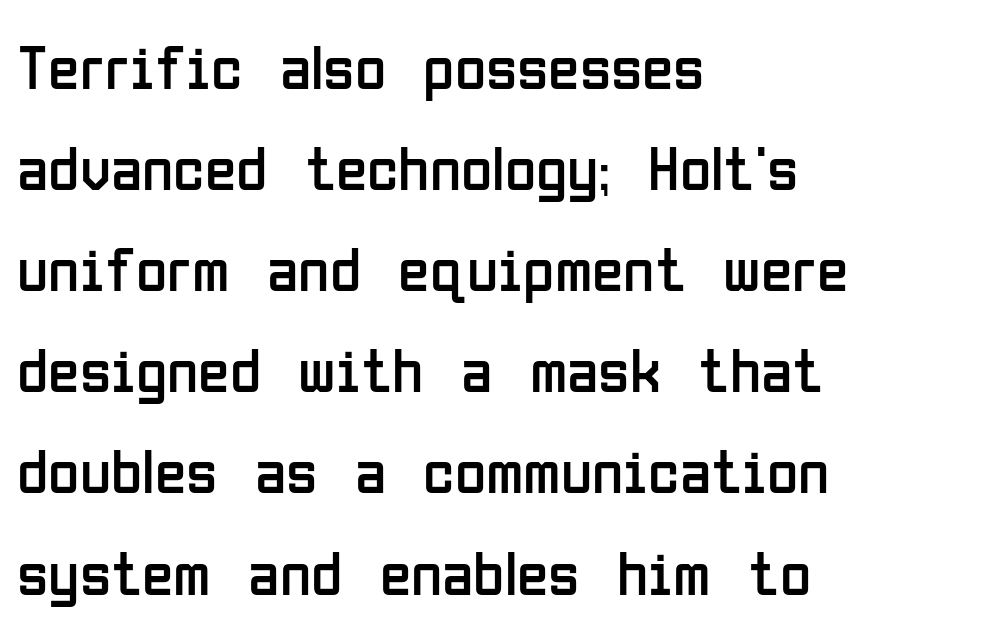
Short note: letters normally spaced. Unbolded letterforms with no extra heft. The space beneath each line is pristine and unruled. Is there any slant? The stems are plumb. Notice how the passage keeps a crisp vertical edge on the left only. The face used here is proportionally spaced, like ordinary book or web type.
